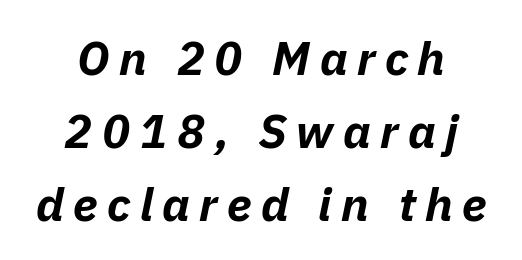
Q: Is the text bold? A: Yes.
Q: Is the text italic (slanted)? A: Yes, it leans right by about 11 degrees.
Q: Is the text underlined? A: No.
Q: How is the paragraph aligned? A: Centered.
Q: Is the spacing between letters normal or unusually wide? A: Unusually wide.
Q: Is the spacing between lines tight, normal or loose? A: Normal.
Q: Width (condensed, normal, or wide)? A: Normal.
Q: Stroke contrast? A: Low.
Q: x-height? A: Medium.
Q: Monospaced? A: No.
